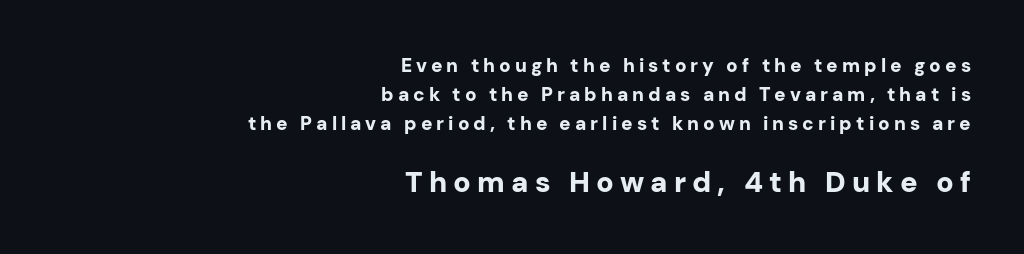
The image shows 29 px bold sans-serif type, upright; set right-aligned, normal line spacing (1.52x), unusually wide letter spacing (+0.21 em), not underlined; the second (bottom) block is 1.53x larger; low stroke contrast and a medium x-height.
